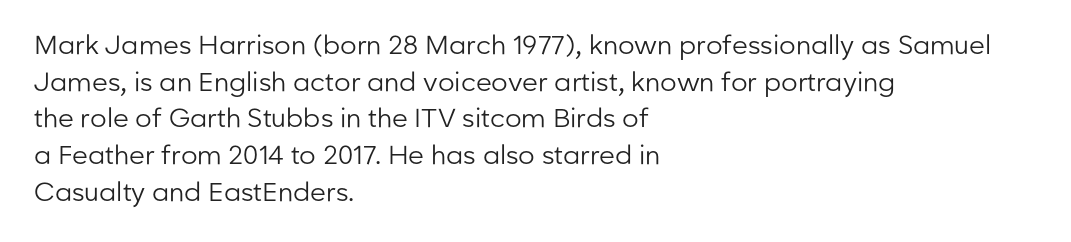
{"italic": "no", "bold": "no", "underline": "no", "align": "left", "line_spacing": "normal", "line_spacing_ratio": 1.41, "letter_spacing": "normal", "letter_spacing_em": 0.0, "glyph_px": 26}
